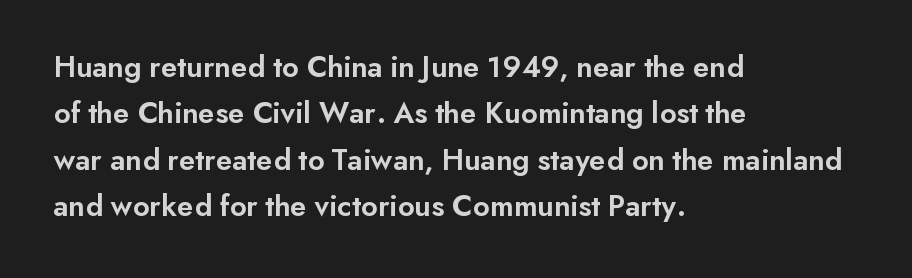
The image shows 31 px semibold sans-serif type, upright; set left-aligned, normal line spacing (1.5x), normal letter spacing, not underlined; low stroke contrast and a small x-height.
